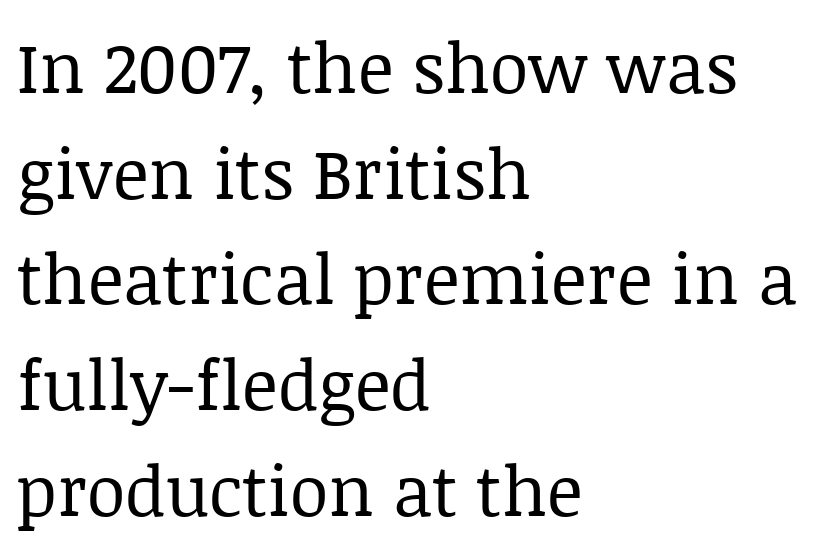
Q: Is the text bold? A: No.
Q: Is the text italic (slanted)? A: No, it is upright.
Q: Is the typeface a serif or a sans-serif typeface? A: Serif.
Q: Is the text underlined? A: No.
Q: How is the paragraph aligned? A: Left-aligned.
Q: Is the spacing between letters normal or unusually wide? A: Normal.
Q: Is the spacing between lines tight, normal or loose? A: Normal.
Q: Width (condensed, normal, or wide)? A: Normal.
Q: Stroke contrast? A: Low.
Q: x-height? A: Large.
Q: Monospaced? A: No.
